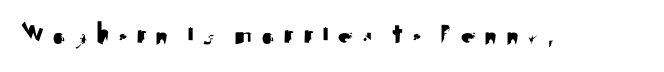
Q: Is the text italic (slanted)? A: No, it is upright.
Q: Is the typeface a serif or a sans-serif typeface? A: Sans-serif.
Q: Is the text underlined? A: No.
Q: Is the spacing between letters normal or unusually wide? A: Unusually wide.
Q: Width (condensed, normal, or wide)? A: Normal.
Q: Stroke contrast? A: Medium.
Q: x-height? A: Small.
Q: Monospaced? A: No.
